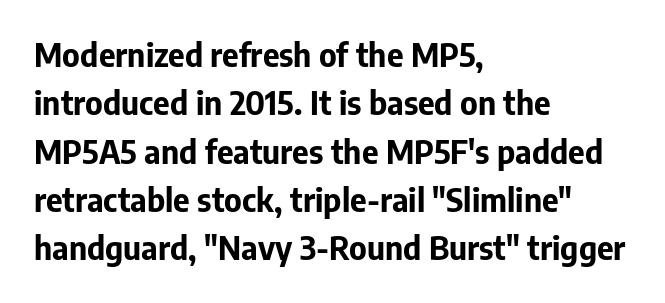
This sample keeps an unexceptional amount of space between lines. Nobody drew a line under any word here. The face used here is rendered with its standard letterfit. The font family rendered here belongs to the sans-serif group.
